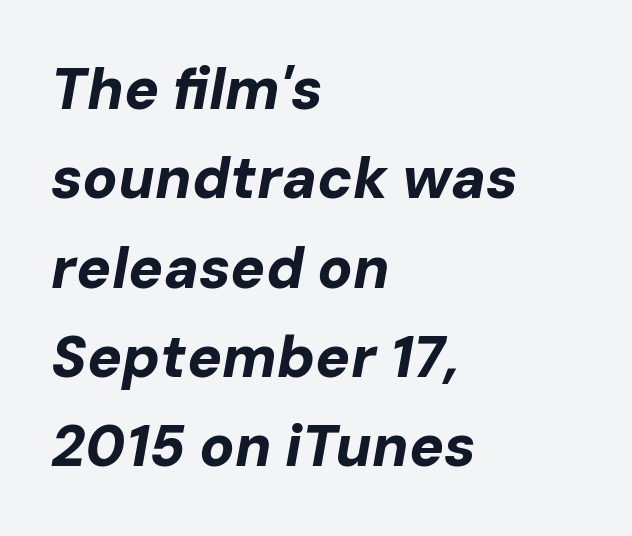
The image shows 58 px bold type, italic (leaning right); set left-aligned, normal line spacing (1.54x), normal letter spacing, not underlined; low stroke contrast and a medium x-height.
